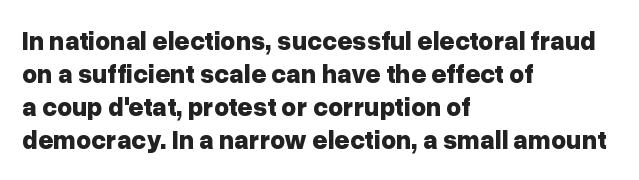
The leading is moderate, giving the passage an even texture. A dark, heavy texture on the line: the type is bold. Descenders hang freely into open space. Letter spacing: default. Notice how the passage keeps a crisp vertical edge on the left only. This is roman type, the default non-slanted kind.
